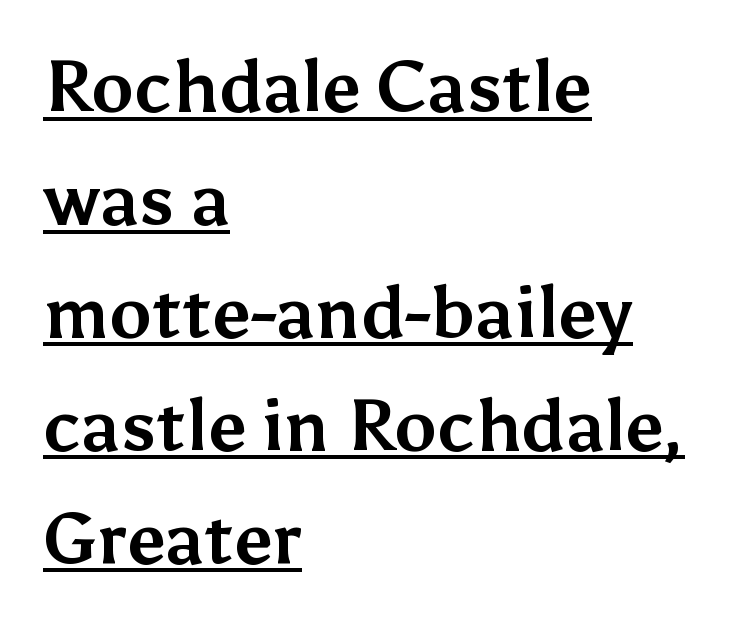
Q: Is the text bold? A: Yes.
Q: Is the text italic (slanted)? A: No, it is upright.
Q: Is the typeface a serif or a sans-serif typeface? A: Sans-serif.
Q: Is the text underlined? A: Yes.
Q: How is the paragraph aligned? A: Left-aligned.
Q: Is the spacing between letters normal or unusually wide? A: Normal.
Q: Is the spacing between lines tight, normal or loose? A: Normal.
Q: Width (condensed, normal, or wide)? A: Normal.
Q: Stroke contrast? A: Medium.
Q: x-height? A: Medium.
Q: Monospaced? A: No.
